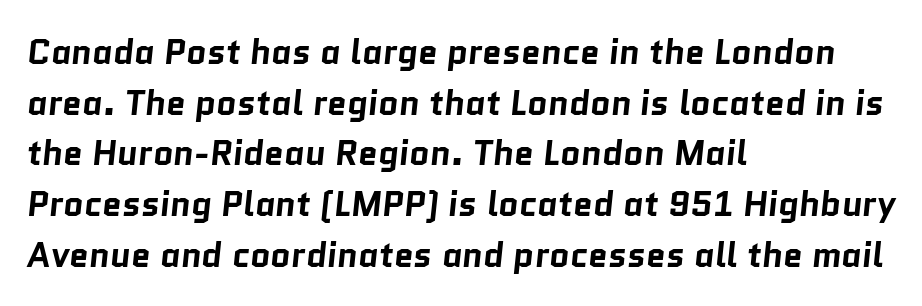
Q: Is the text bold? A: Yes.
Q: Is the typeface a serif or a sans-serif typeface? A: Sans-serif.
Q: Is the text underlined? A: No.
Q: How is the paragraph aligned? A: Left-aligned.
Q: Is the spacing between letters normal or unusually wide? A: Normal.
Q: Is the spacing between lines tight, normal or loose? A: Normal.
Q: Width (condensed, normal, or wide)? A: Normal.
Q: Stroke contrast? A: Low.
Q: x-height? A: Medium.
Q: Monospaced? A: No.
